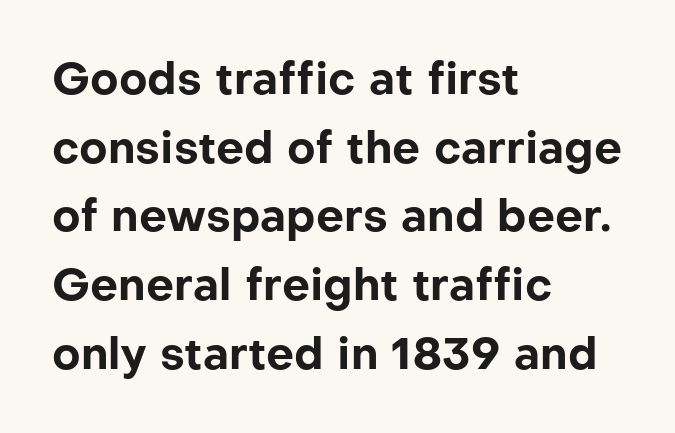
The image shows 44 px bold sans-serif type, upright; set left-aligned, normal line spacing (1.56x), normal letter spacing, not underlined; low stroke contrast and a medium x-height.
